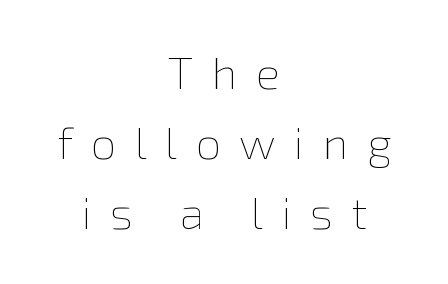
{"italic": "no", "bold": "no", "weight": "thin", "width": "normal", "stroke_contrast": "low", "x_height": "medium", "monospaced": "no", "underline": "no", "align": "center", "line_spacing": "normal", "line_spacing_ratio": 1.56, "letter_spacing": "wide", "letter_spacing_em": 0.41, "glyph_px": 45}
